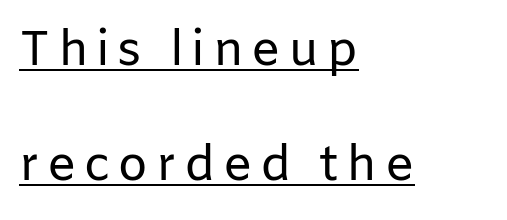
Q: Is the text bold? A: No.
Q: Is the text italic (slanted)? A: No, it is upright.
Q: Is the typeface a serif or a sans-serif typeface? A: Sans-serif.
Q: Is the text underlined? A: Yes.
Q: How is the paragraph aligned? A: Left-aligned.
Q: Is the spacing between lines tight, normal or loose? A: Loose.
Q: Width (condensed, normal, or wide)? A: Normal.
Q: Stroke contrast? A: Low.
Q: x-height? A: Medium.
Q: Monospaced? A: No.
